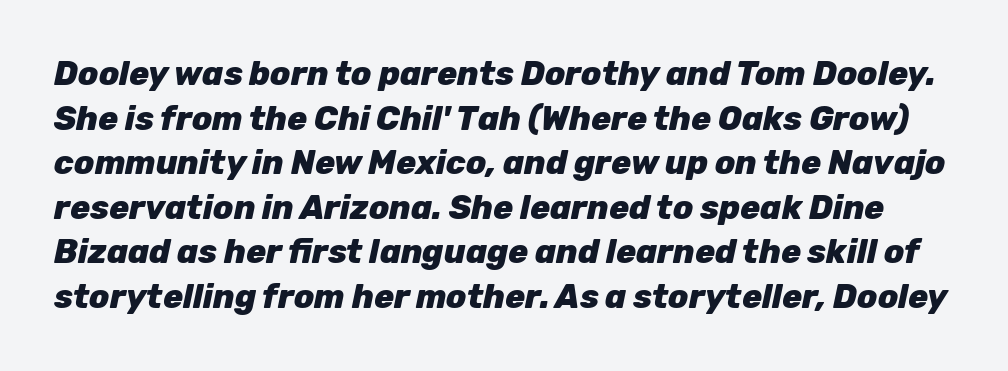
A typesetter would call this leading conventional body-copy spacing. As a designer I'd log this as weight 700, bold. The line texture is even and compact thanks to regular tracking. Yep, that's italic — everything's leaning.
